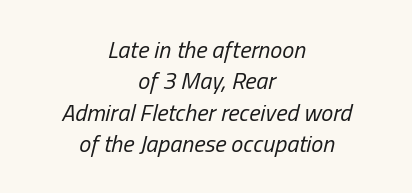
Q: Is the text bold? A: No.
Q: Is the text italic (slanted)? A: Yes, it leans right by about 13 degrees.
Q: Is the text underlined? A: No.
Q: How is the paragraph aligned? A: Centered.
Q: Is the spacing between letters normal or unusually wide? A: Normal.
Q: Is the spacing between lines tight, normal or loose? A: Normal.
